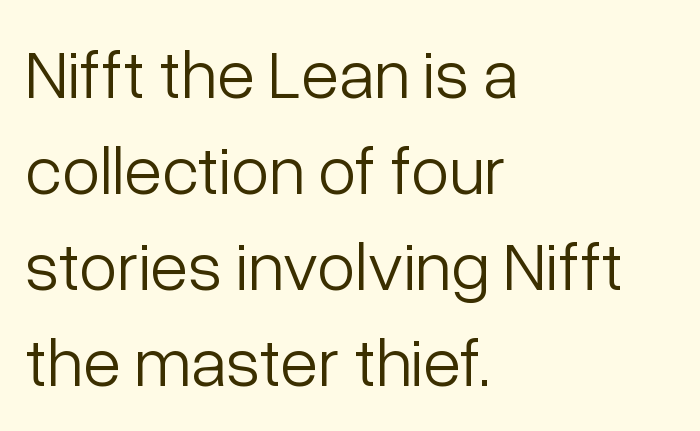
The image shows 69 px light sans-serif type, upright; set left-aligned, normal line spacing (1.39x), normal letter spacing, not underlined; low stroke contrast and a medium x-height.
